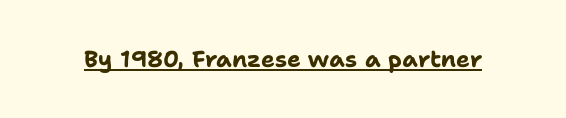
{"italic": "no", "bold": "yes", "underline": "yes", "letter_spacing": "normal", "letter_spacing_em": 0.0, "glyph_px": 23}
